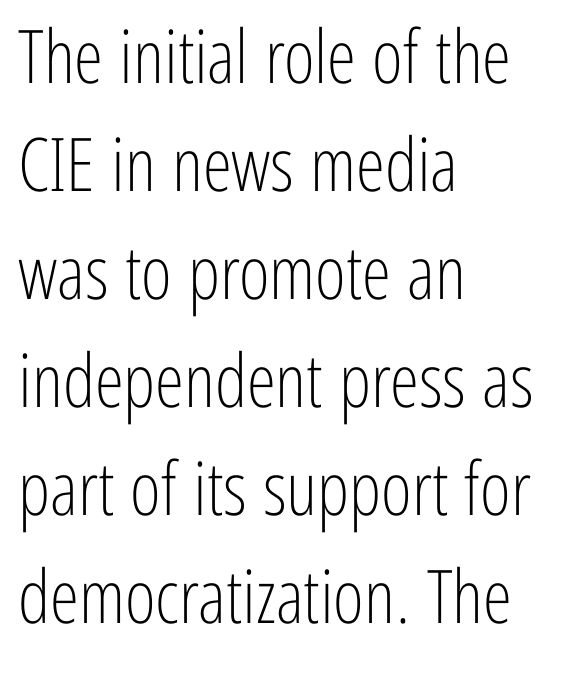
The strip under each line holds only bare page. A typesetter would label this face a sans. Line starts are locked; line ends wander. A light-to-regular cut is what we see here.
